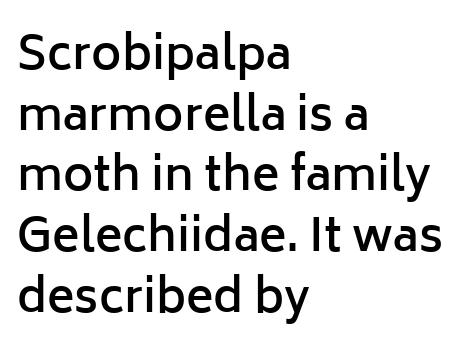
{"serif": "no", "italic": "no", "bold": "semi", "weight": "semibold", "width": "normal", "stroke_contrast": "low", "x_height": "medium", "monospaced": "no", "underline": "no", "align": "left", "line_spacing": "normal", "line_spacing_ratio": 1.32, "letter_spacing": "normal", "letter_spacing_em": 0.0, "glyph_px": 46}
